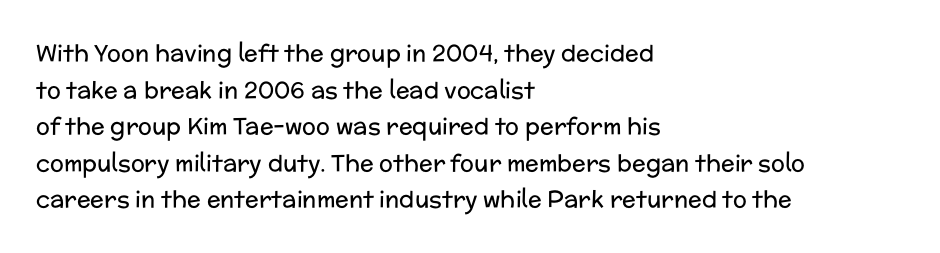
Q: Is the text bold? A: No.
Q: Is the text italic (slanted)? A: No, it is upright.
Q: Is the text underlined? A: No.
Q: How is the paragraph aligned? A: Left-aligned.
Q: Is the spacing between letters normal or unusually wide? A: Normal.
Q: Is the spacing between lines tight, normal or loose? A: Normal.
